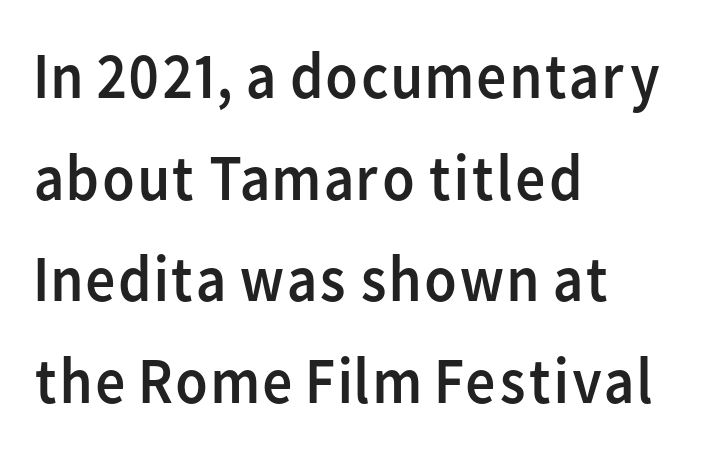
The image shows 66 px regular-weight sans-serif type, upright; set left-aligned, normal line spacing (1.54x), normal letter spacing, not underlined; low stroke contrast and a medium x-height.
